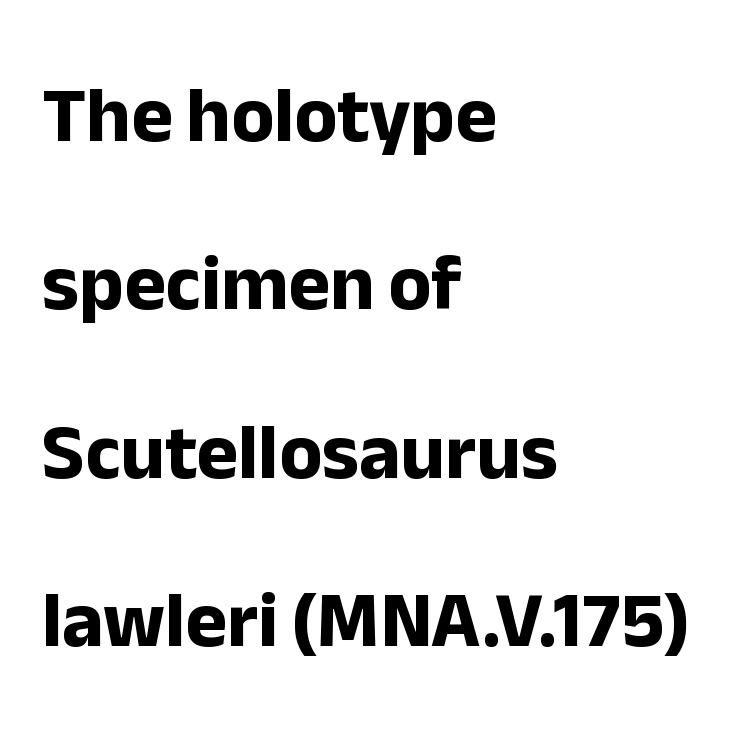
{"serif": "no", "italic": "no", "bold": "yes", "weight": "bold", "width": "normal", "stroke_contrast": "low", "x_height": "medium", "monospaced": "no", "underline": "no", "align": "left", "line_spacing": "loose", "line_spacing_ratio": 2.13, "letter_spacing": "normal", "letter_spacing_em": 0.0, "glyph_px": 79}
